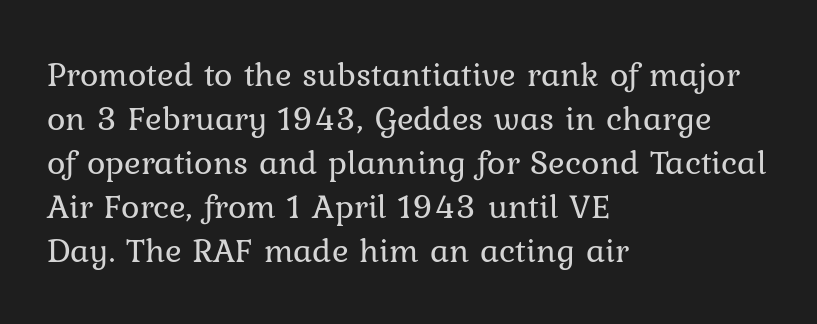
Q: Is the text bold? A: No.
Q: Is the text italic (slanted)? A: No, it is upright.
Q: Is the text underlined? A: No.
Q: How is the paragraph aligned? A: Left-aligned.
Q: Is the spacing between letters normal or unusually wide? A: Normal.
Q: Is the spacing between lines tight, normal or loose? A: Normal.
Q: Width (condensed, normal, or wide)? A: Normal.
Q: Stroke contrast? A: Low.
Q: x-height? A: Medium.
Q: Monospaced? A: No.
